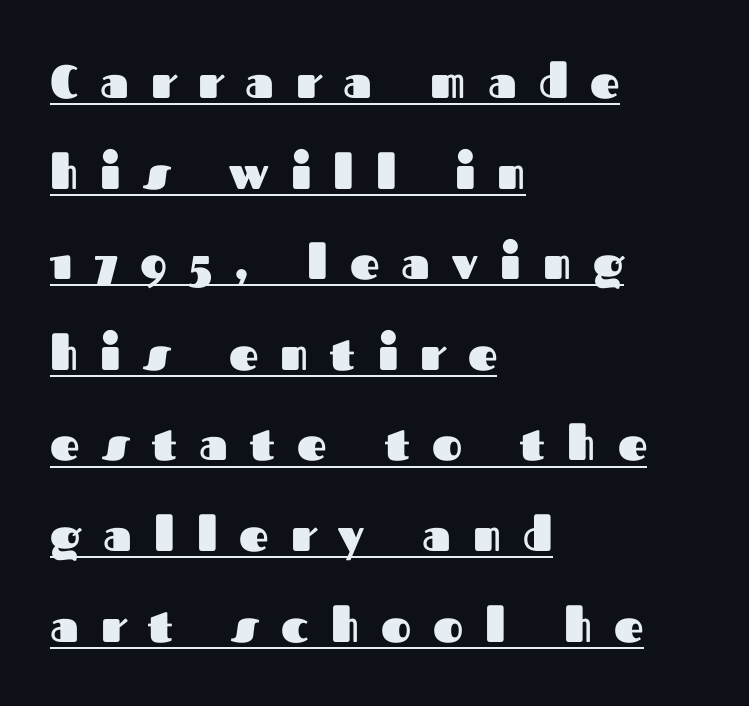
Q: Is the text bold? A: Yes.
Q: Is the text italic (slanted)? A: No, it is upright.
Q: Is the typeface a serif or a sans-serif typeface? A: Sans-serif.
Q: Is the text underlined? A: Yes.
Q: How is the paragraph aligned? A: Left-aligned.
Q: Is the spacing between letters normal or unusually wide? A: Unusually wide.
Q: Is the spacing between lines tight, normal or loose? A: Loose.
Q: Width (condensed, normal, or wide)? A: Normal.
Q: Stroke contrast? A: Medium.
Q: x-height? A: Medium.
Q: Monospaced? A: No.
